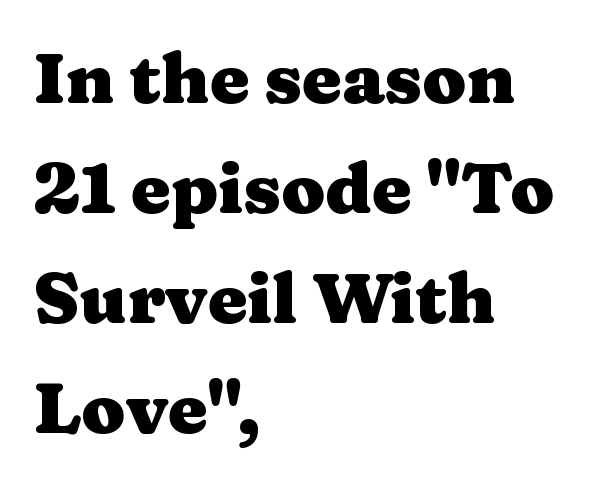
Q: Is the text bold? A: Yes.
Q: Is the text italic (slanted)? A: No, it is upright.
Q: Is the typeface a serif or a sans-serif typeface? A: Serif.
Q: Is the text underlined? A: No.
Q: How is the paragraph aligned? A: Left-aligned.
Q: Is the spacing between letters normal or unusually wide? A: Normal.
Q: Is the spacing between lines tight, normal or loose? A: Normal.
Q: Width (condensed, normal, or wide)? A: Wide.
Q: Stroke contrast? A: Medium.
Q: x-height? A: Medium.
Q: Monospaced? A: No.
